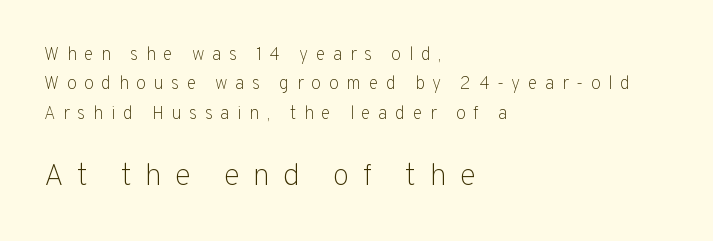
The paragraph has a hard left edge and a soft right edge. Does the bottom block carry the larger type? Yes, it does. The face used here is a sans, in the tradition of grotesques and geometrics. Weight: not bold — regular or lighter. The letters are spread apart with noticeably loose tracking.
